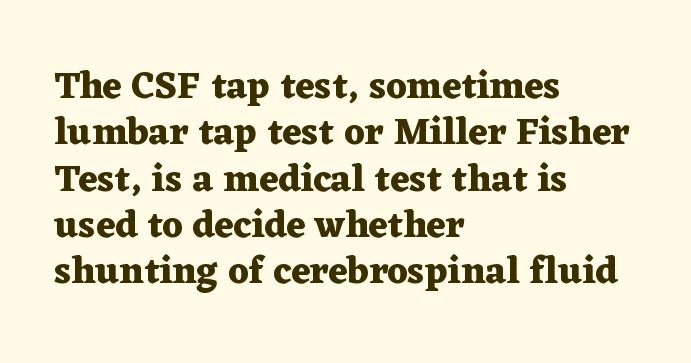
{"serif": "yes", "italic": "no", "bold": "yes", "weight": "heavy", "width": "wide", "stroke_contrast": "medium", "x_height": "medium", "monospaced": "no", "underline": "no", "align": "left", "line_spacing_ratio": 1.22, "letter_spacing": "normal", "letter_spacing_em": 0.0, "glyph_px": 38}
